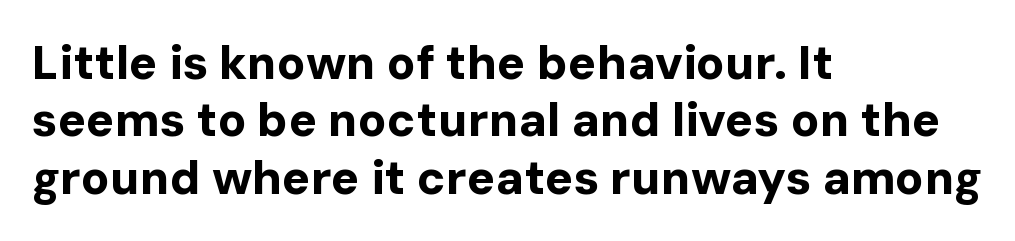
The image shows 47 px bold sans-serif type, upright; set left-aligned, line spacing 1.22x, normal letter spacing, not underlined; low stroke contrast and a medium x-height.
